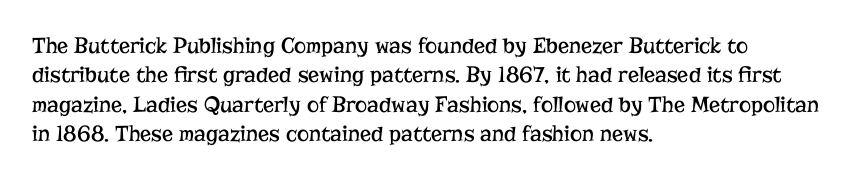
{"italic": "no", "bold": "no", "underline": "no", "align": "left", "line_spacing": "normal", "line_spacing_ratio": 1.28, "letter_spacing": "normal", "letter_spacing_em": 0.0, "glyph_px": 23}
